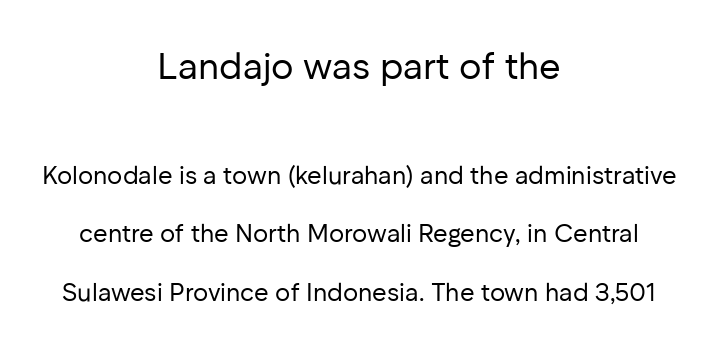
{"serif": "no", "italic": "no", "bold": "no", "weight": "regular", "width": "normal", "stroke_contrast": "low", "x_height": "medium", "monospaced": "no", "underline": "no", "align": "center", "line_spacing": "loose", "line_spacing_ratio": 2.35, "letter_spacing": "normal", "letter_spacing_em": 0.0, "larger_block": "first", "size_ratio": 1.48, "glyph_px": 37}
